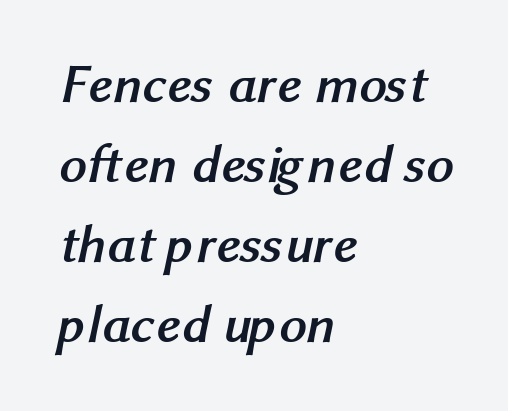
Q: Is the text bold? A: Yes.
Q: Is the typeface a serif or a sans-serif typeface? A: Sans-serif.
Q: Is the text underlined? A: No.
Q: How is the paragraph aligned? A: Left-aligned.
Q: Is the spacing between letters normal or unusually wide? A: Normal.
Q: Is the spacing between lines tight, normal or loose? A: Normal.
Q: Width (condensed, normal, or wide)? A: Normal.
Q: Stroke contrast? A: Medium.
Q: x-height? A: Medium.
Q: Monospaced? A: No.
